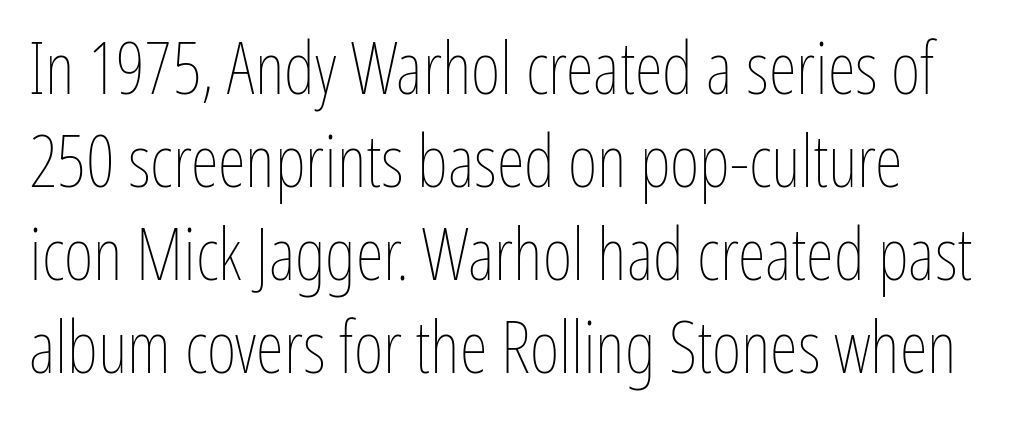
The image shows 72 px thin, condensed type, upright; set normal line spacing (1.29x), normal letter spacing, not underlined; low stroke contrast and a medium x-height.
